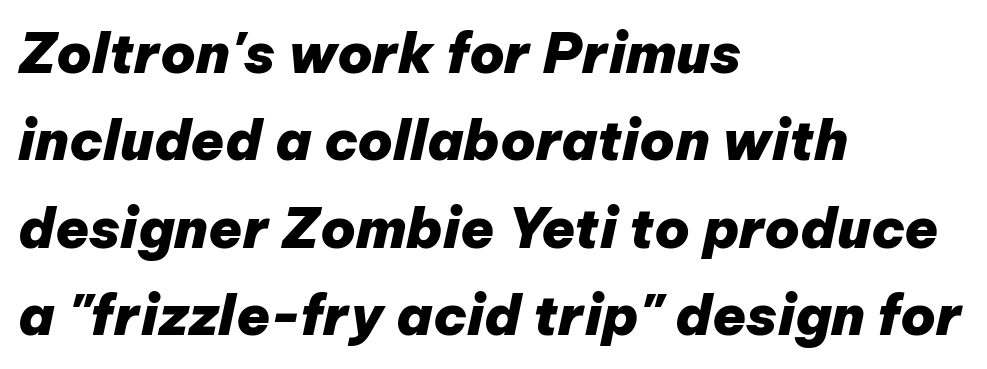
{"italic": "yes", "lean": "right", "slant_degrees": 12, "bold": "yes", "weight": "heavy", "width": "normal", "stroke_contrast": "low", "x_height": "medium", "monospaced": "no", "underline": "no", "align": "left", "line_spacing": "normal", "line_spacing_ratio": 1.59, "letter_spacing": "normal", "letter_spacing_em": 0.0, "glyph_px": 55}
